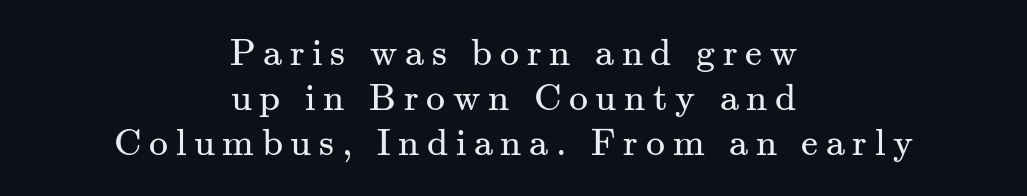
The image shows 38 px regular-weight serif type, upright; set centered, line spacing 1.18x, unusually wide letter spacing (+0.2 em), not underlined; medium stroke contrast and a small x-height.
